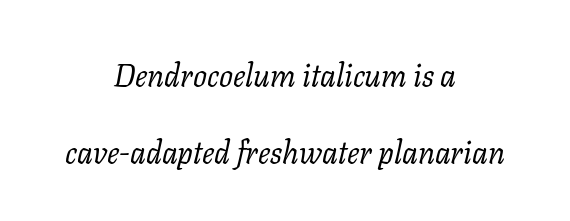
Q: Is the text bold? A: No.
Q: Is the text italic (slanted)? A: Yes, it leans right by about 11 degrees.
Q: Is the typeface a serif or a sans-serif typeface? A: Serif.
Q: Is the text underlined? A: No.
Q: How is the paragraph aligned? A: Centered.
Q: Is the spacing between letters normal or unusually wide? A: Normal.
Q: Is the spacing between lines tight, normal or loose? A: Loose.
Q: Width (condensed, normal, or wide)? A: Normal.
Q: Stroke contrast? A: Low.
Q: x-height? A: Medium.
Q: Monospaced? A: No.
